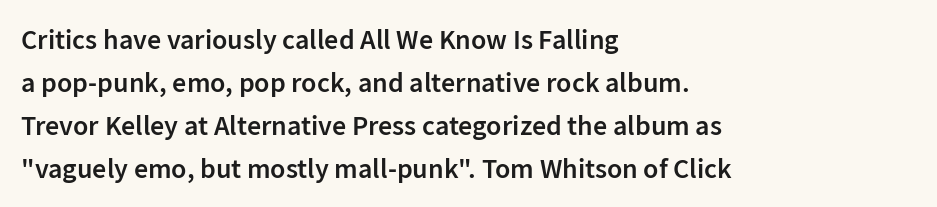
Typographically, this falls in the sans-serif category. The rendering keeps characters at their native spacing. Summary of weight: moderately heavy, a semibold. You can tell it's not italic because the verticals are truly vertical. A classic flush-left, rag-right setting is used for this passage.
